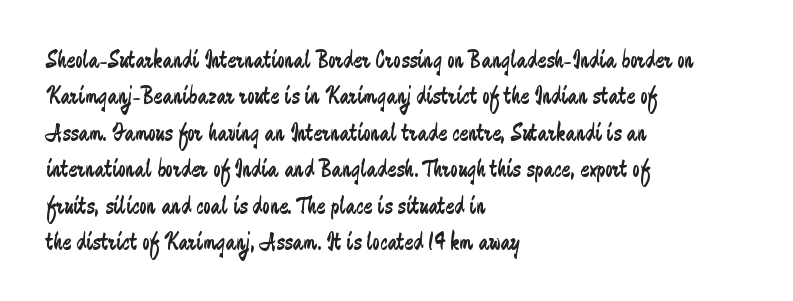
The image shows 26 px text type; set left-aligned, normal line spacing (1.4x), normal letter spacing, not underlined.
